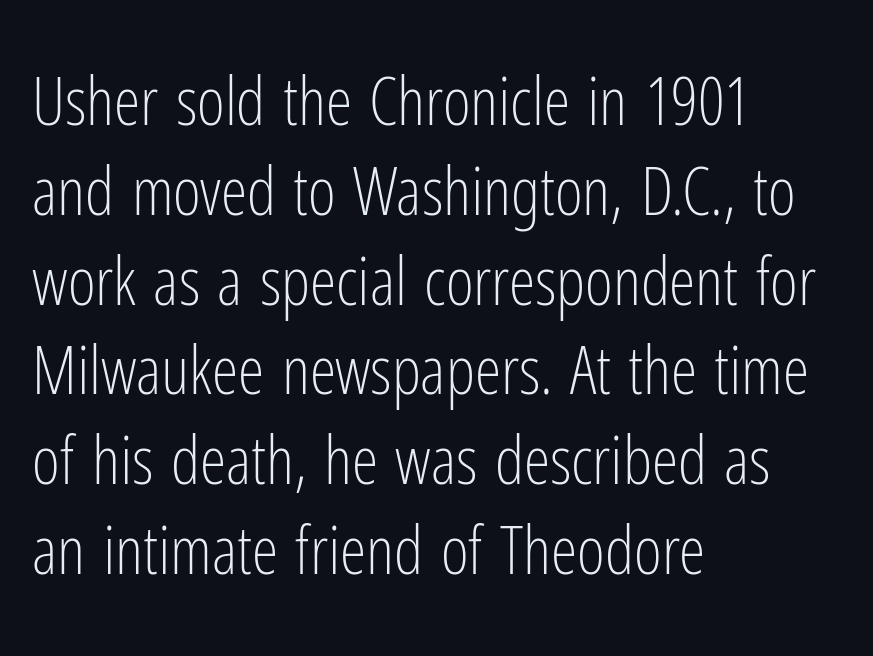
Q: Is the text bold? A: No.
Q: Is the text italic (slanted)? A: No, it is upright.
Q: Is the typeface a serif or a sans-serif typeface? A: Sans-serif.
Q: Is the text underlined? A: No.
Q: How is the paragraph aligned? A: Left-aligned.
Q: Is the spacing between letters normal or unusually wide? A: Normal.
Q: Is the spacing between lines tight, normal or loose? A: Normal.
Q: Width (condensed, normal, or wide)? A: Condensed.
Q: Stroke contrast? A: Low.
Q: x-height? A: Medium.
Q: Monospaced? A: No.
